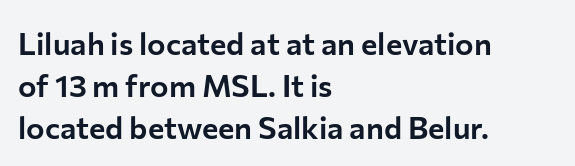
Each line starts at the same left margin while the right side varies. A typesetter would call this proportional, since set widths differ per character. Notice how descenders clear the ascenders below comfortably — that's standard leading. Descenders are the only things crossing below the line.
